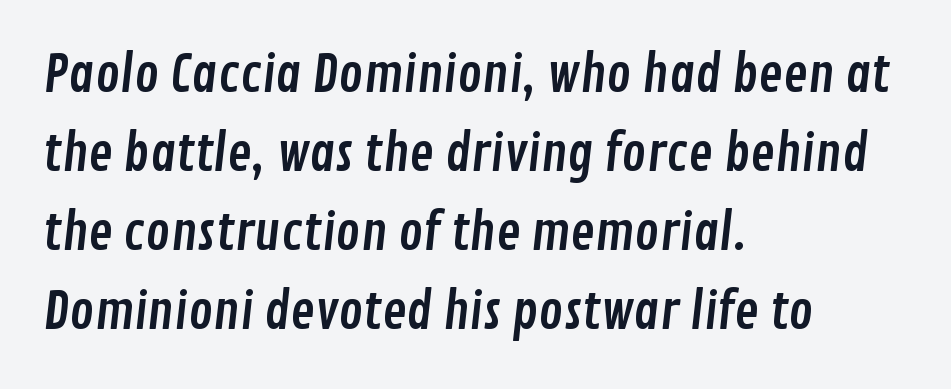
The paragraph shown leans on its left margin. The specimen omits any rule beneath the text block's lines. Note: no serifs on the glyphs. The space between consecutive lines is moderate.
